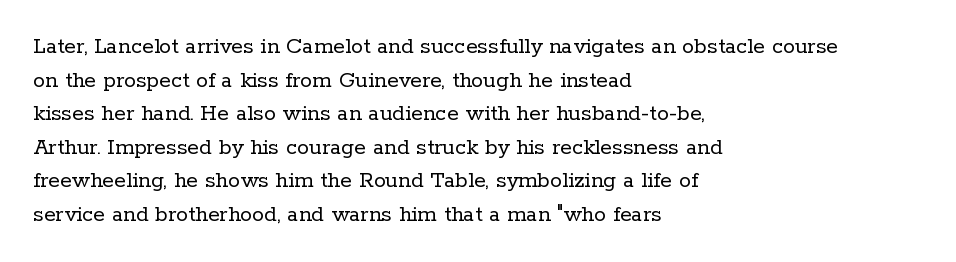
{"italic": "no", "bold": "no", "underline": "no", "align": "left", "line_spacing": "normal", "line_spacing_ratio": 1.4, "letter_spacing": "normal", "letter_spacing_em": 0.0, "glyph_px": 24}
